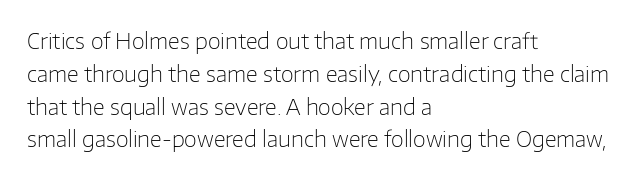
Upright lettering throughout. The rows are spaced the way most documents space them. These lines stack with their left ends in a neat column. The space beneath each line is pristine and unruled. This sample uses plain, unmodified letter spacing. Stem width sits at or under what a default text font uses.
